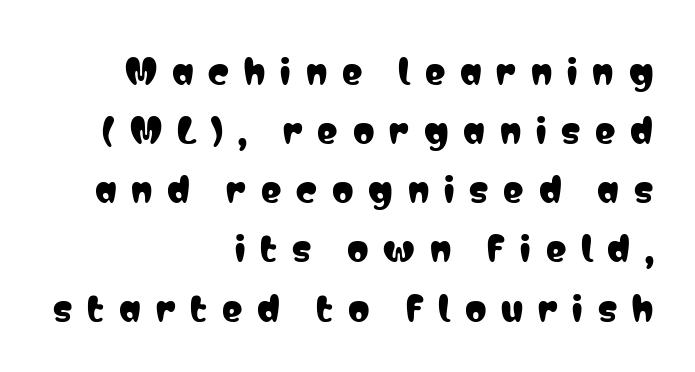
The image shows 34 px condensed sans-serif type, upright; set right-aligned, line spacing 1.74x, unusually wide letter spacing (+0.44 em), not underlined; low stroke contrast and a medium x-height.
